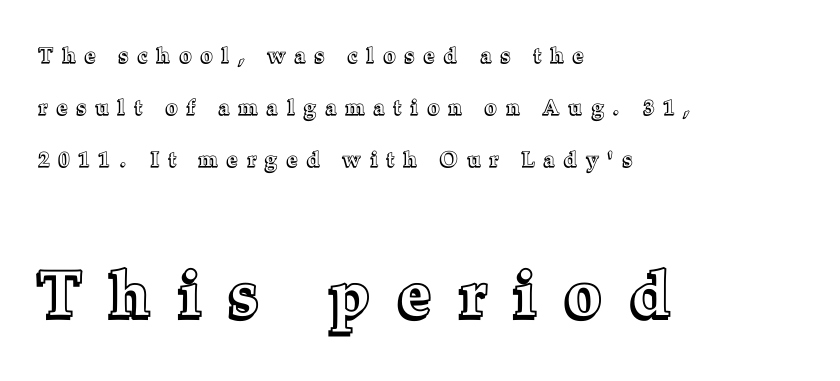
Size contrast runs from small at the top to large at the bottom. Descender tails drop into unmarked territory. Here the designer chose a conventional face with non-uniform glyph widths. Designer's note — italics off, roman on. Leading: increased.
